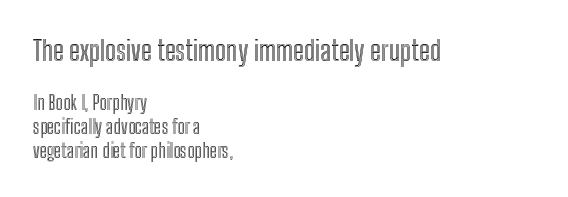
Q: Is the text italic (slanted)? A: No, it is upright.
Q: Is the text underlined? A: No.
Q: How is the paragraph aligned? A: Left-aligned.
Q: Is the spacing between letters normal or unusually wide? A: Normal.
Q: Is the spacing between lines tight, normal or loose? A: Normal.
Q: Which block of text is set in a larger size, the first (top) or the second (bottom)? A: The first (top) one.
Q: Width (condensed, normal, or wide)? A: Condensed.
Q: x-height? A: Medium.
Q: Monospaced? A: No.
